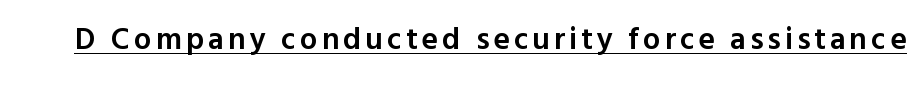
You could not count columns in this text — the font is proportionally spaced. The lettering is marked with a stroke running underneath it. Are there feet on the stems? There aren't — it's a sans. Heft: intermediate — a semibold.
